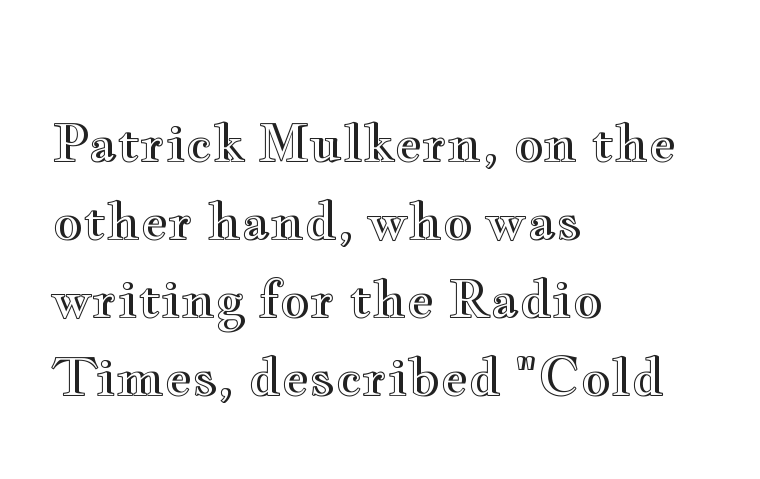
{"italic": "no", "width": "wide", "x_height": "small", "monospaced": "no", "underline": "no", "align": "left", "line_spacing": "normal", "line_spacing_ratio": 1.5, "letter_spacing": "normal", "letter_spacing_em": 0.0, "glyph_px": 52}
